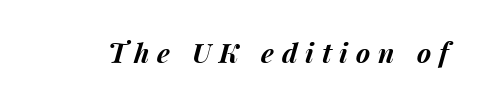
{"italic": "yes", "lean": "right", "slant_degrees": 15, "bold": "yes", "underline": "no", "letter_spacing": "wide", "letter_spacing_em": 0.29, "glyph_px": 27}
